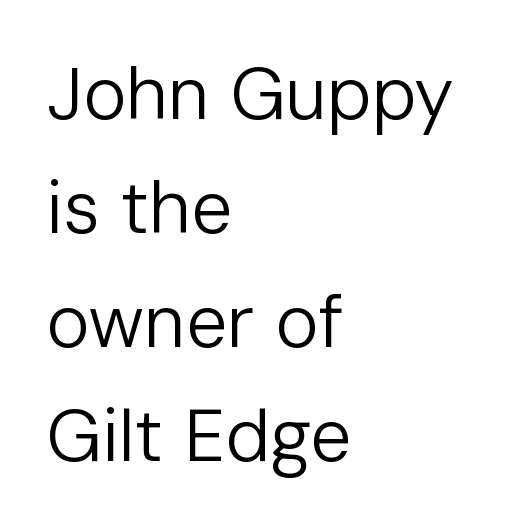
The passage shown has conventional tracking throughout. The space directly below the letters is spotless. In terms of leading, this rendering sits right in the middle. No italicization has been applied; the sample stays upright. No feet cap the strokes, marking this as sans-serif type.
